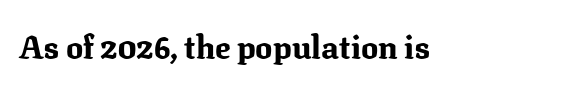
Q: Is the text bold? A: Yes.
Q: Is the text italic (slanted)? A: No, it is upright.
Q: Is the typeface a serif or a sans-serif typeface? A: Serif.
Q: Is the text underlined? A: No.
Q: Is the spacing between letters normal or unusually wide? A: Normal.
Q: Width (condensed, normal, or wide)? A: Normal.
Q: Stroke contrast? A: Medium.
Q: x-height? A: Medium.
Q: Monospaced? A: No.
